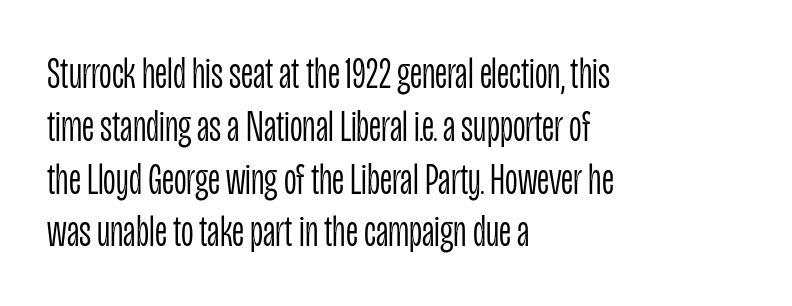
There is no visible air inserted between adjacent glyphs. This is the regular roman posture of the typeface. The rendering uses natural spacing where letterforms have individual widths. Anything drawn beneath the words? Only blank space.
